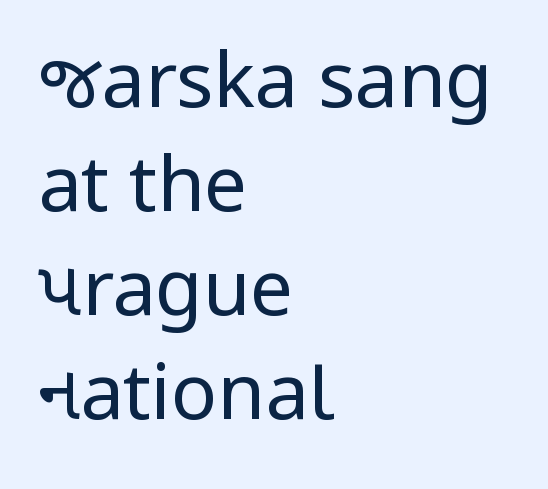
Looks like regular typesetting: each glyph gets only the width it needs. Stroke thickness stays within the range of a standard reading face or lighter. The face used here is a sans, in the tradition of grotesques and geometrics. Layout note: lines flush left. Letter spacing: default.
